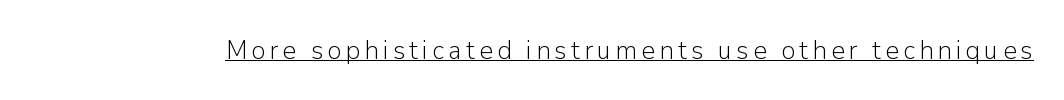
Q: Is the text bold? A: No.
Q: Is the text italic (slanted)? A: No, it is upright.
Q: Is the text underlined? A: Yes.
